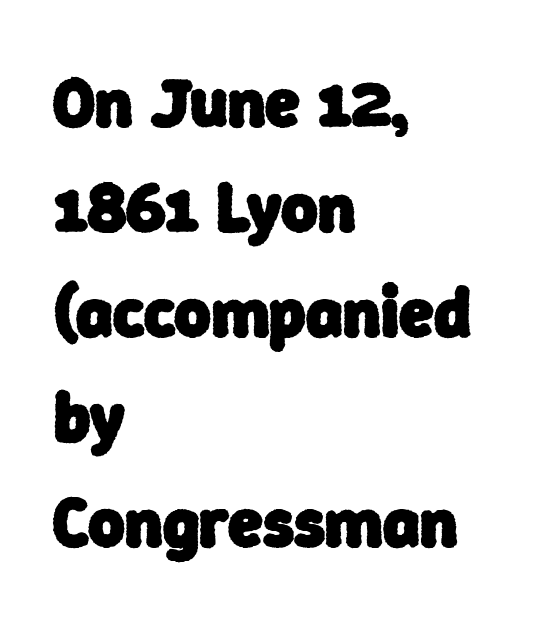
Q: Is the text bold? A: Yes.
Q: Is the typeface a serif or a sans-serif typeface? A: Sans-serif.
Q: Is the text underlined? A: No.
Q: How is the paragraph aligned? A: Left-aligned.
Q: Is the spacing between letters normal or unusually wide? A: Normal.
Q: Is the spacing between lines tight, normal or loose? A: Normal.
Q: Width (condensed, normal, or wide)? A: Normal.
Q: Stroke contrast? A: Low.
Q: x-height? A: Medium.
Q: Monospaced? A: No.
